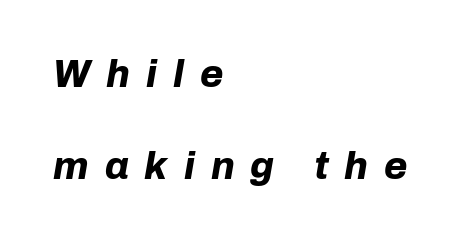
The image shows 38 px bold type, italic (leaning right); set left-aligned, loose line spacing (2.43x), unusually wide letter spacing (+0.42 em), not underlined; low stroke contrast and a medium x-height.
